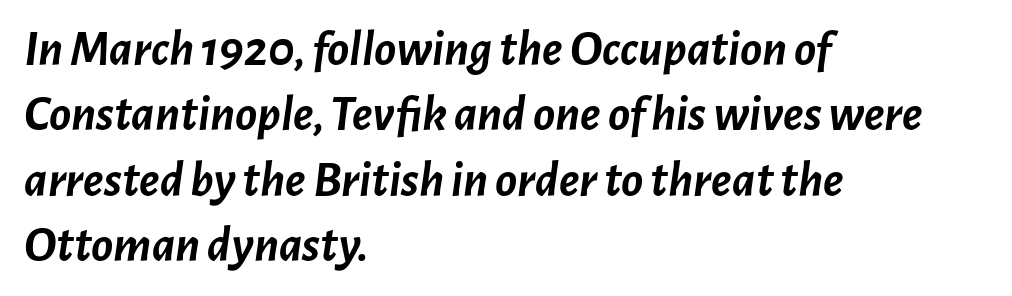
{"italic": "yes", "lean": "right", "slant_degrees": 7, "bold": "yes", "weight": "semibold", "width": "normal", "stroke_contrast": "low", "x_height": "medium", "monospaced": "no", "underline": "no", "align": "left", "line_spacing": "normal", "line_spacing_ratio": 1.28, "letter_spacing": "normal", "letter_spacing_em": 0.0, "glyph_px": 51}
